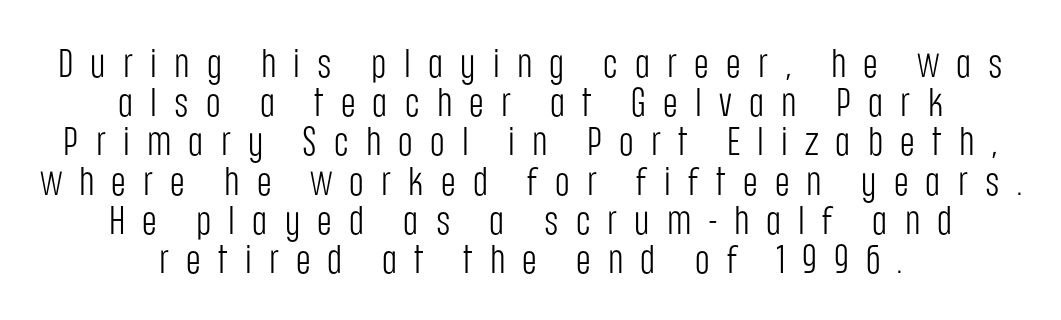
The image shows 40 px light, condensed sans-serif type, upright; set centered, tight line spacing (0.98x), unusually wide letter spacing (+0.43 em), not underlined; low stroke contrast and a large x-height.
